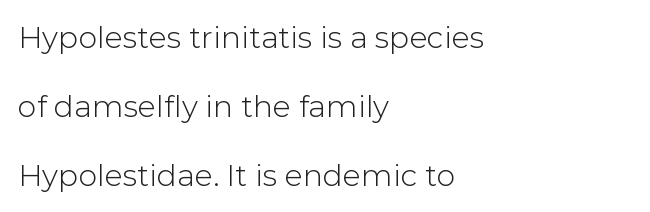
{"serif": "no", "italic": "no", "width": "normal", "stroke_contrast": "low", "x_height": "medium", "monospaced": "no", "underline": "no", "align": "left", "line_spacing": "loose", "line_spacing_ratio": 2.3, "letter_spacing": "normal", "letter_spacing_em": 0.0, "glyph_px": 30}
